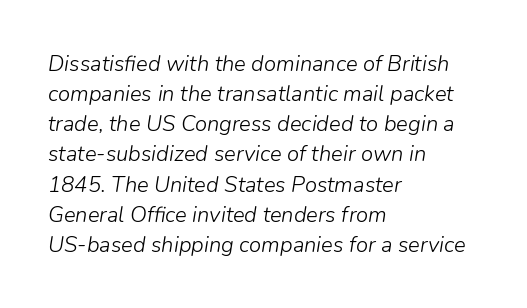
Q: Is the text bold? A: No.
Q: Is the text italic (slanted)? A: Yes, it leans right by about 9 degrees.
Q: Is the text underlined? A: No.
Q: How is the paragraph aligned? A: Left-aligned.
Q: Is the spacing between letters normal or unusually wide? A: Normal.
Q: Is the spacing between lines tight, normal or loose? A: Normal.
